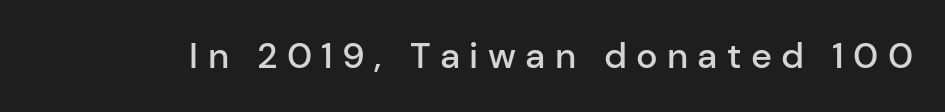
The image shows 36 px semibold sans-serif type, upright; set unusually wide letter spacing (+0.26 em), not underlined; low stroke contrast and a medium x-height.
